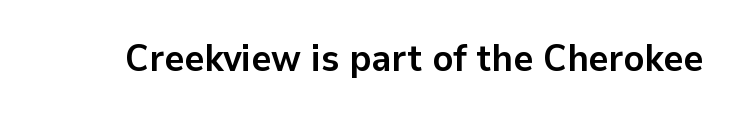
The image shows 38 px semibold sans-serif type, upright; set normal letter spacing, not underlined; low stroke contrast and a medium x-height.
